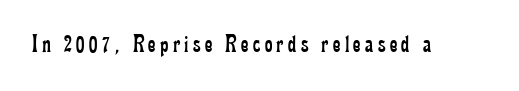
On a weight scale, this lands at 450 or below. The gap between lines stays unmarked. Notice how the stems are strictly vertical — no italics here.
